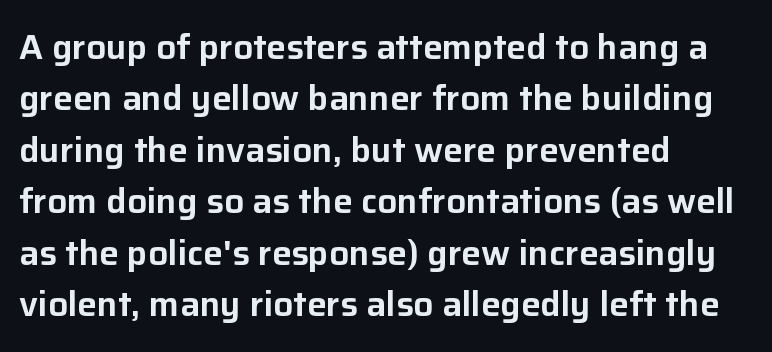
{"serif": "no", "italic": "no", "width": "normal", "stroke_contrast": "low", "x_height": "medium", "monospaced": "no", "underline": "no", "align": "left", "line_spacing": "normal", "line_spacing_ratio": 1.47, "letter_spacing": "normal", "letter_spacing_em": 0.0, "glyph_px": 35}
